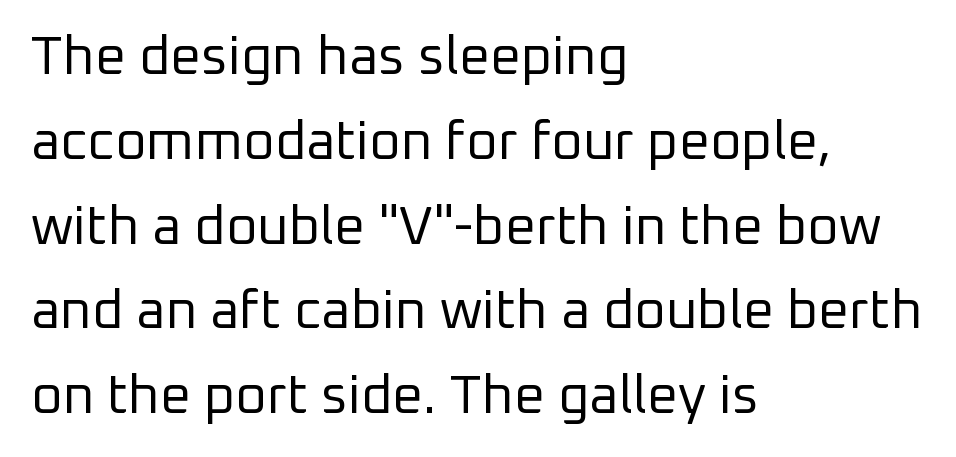
The characters are drawn with everyday or finer stroke widths. The glyphs in this specimen are sans serif. This sample uses an upright cut, with every glyph sitting square on the baseline. Character widths vary here, with narrow letters taking less room than wide ones.
